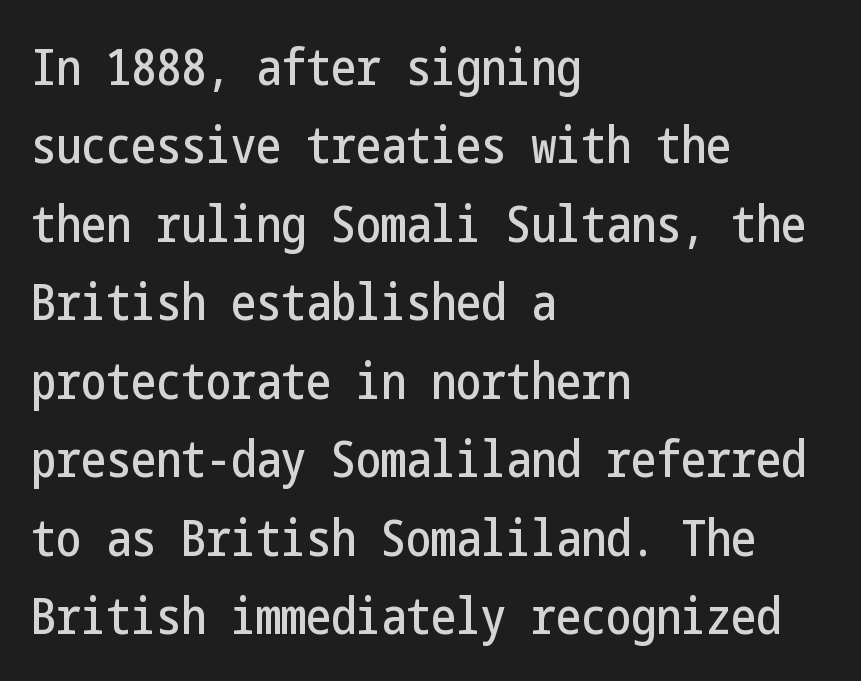
The image shows 50 px condensed sans-serif type, upright; set left-aligned, normal line spacing (1.57x), normal letter spacing, not underlined; low stroke contrast and a medium x-height.
